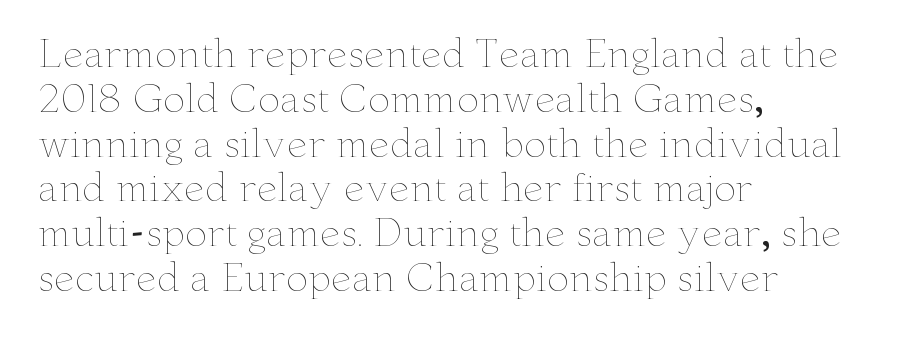
{"italic": "no", "bold": "no", "weight": "thin", "width": "wide", "stroke_contrast": "low", "x_height": "small", "monospaced": "no", "underline": "no", "align": "left", "line_spacing_ratio": 1.21, "letter_spacing": "normal", "letter_spacing_em": 0.0, "glyph_px": 37}
